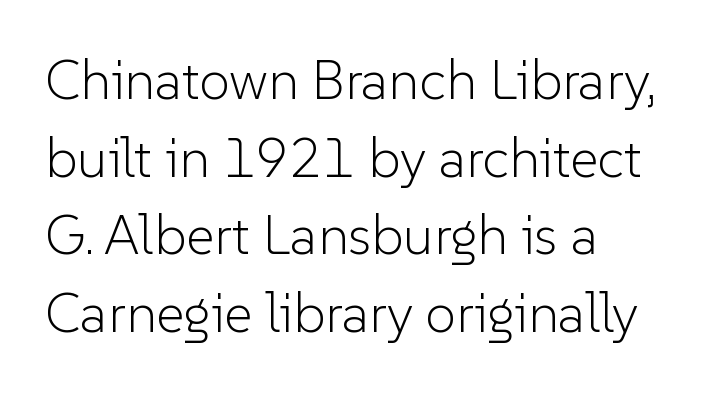
A quiet, ordinary-to-light weight characterises the typeface. Varying glyph widths throughout — classic text-font behaviour. The rendering keeps characters at their native spacing. Baseline-to-baseline distance is the conventional proportion of letter height.
